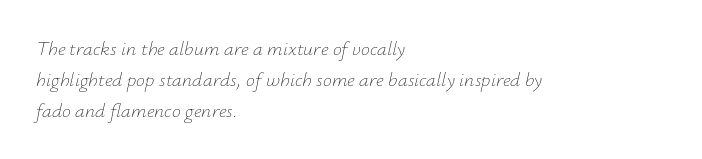
The typesetting does not lean heavy: it is not bold. The passage shown is not underscored anywhere. The passage shown leans; its letterforms are oblique. Normally led — the rows are evenly, conventionally spaced. The horizontal fit of the characters is conventional and even.
